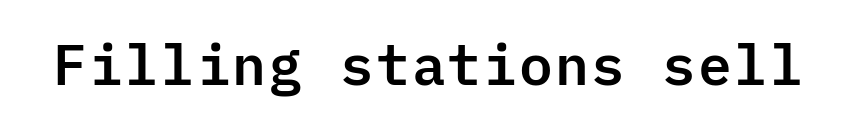
The image shows 56 px sans-serif type, upright, monospaced; set normal letter spacing, not underlined; low stroke contrast and a medium x-height.
